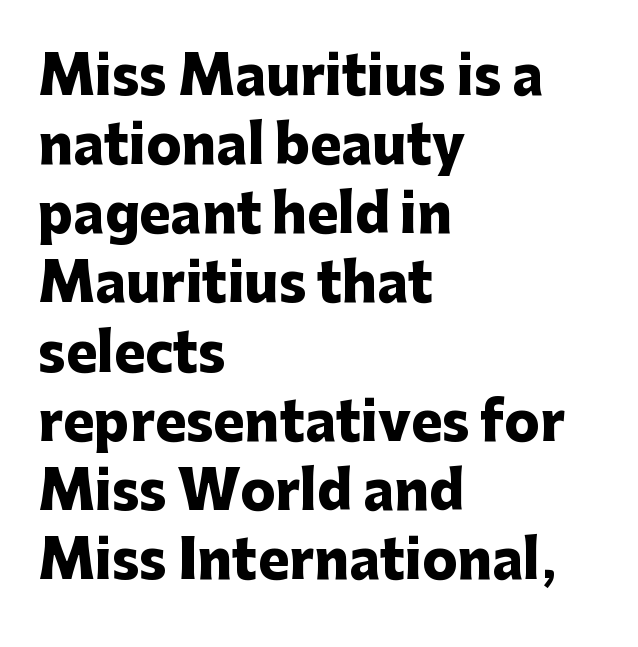
The image shows 52 px heavy sans-serif type, upright; set left-aligned, normal line spacing (1.33x), normal letter spacing, not underlined; low stroke contrast and a medium x-height.
